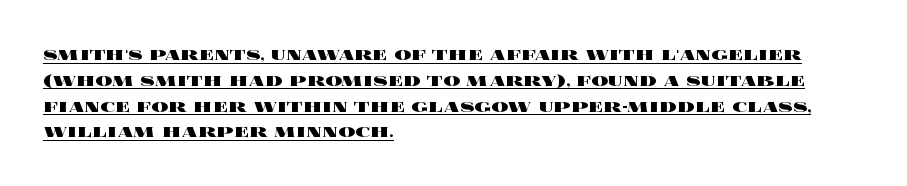
The image shows 21 px bold type, upright; set left-aligned, line spacing 1.23x, normal letter spacing, underlined.
